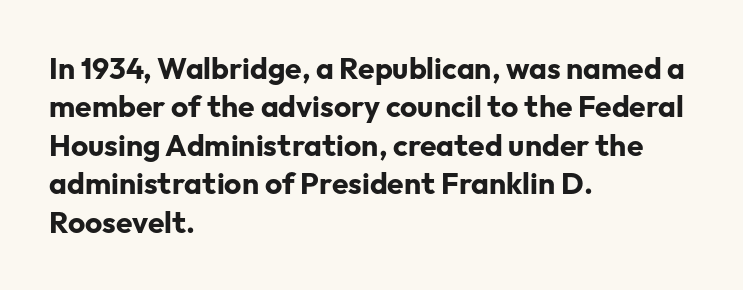
Successive baselines arrive at the customary interval. These lines keep a tight, regular rhythm from letter to letter. The foot of each line stays bare and open. Does the copy run flush right? No — it runs flush left. The glyphs have the mass of a bold cut.
